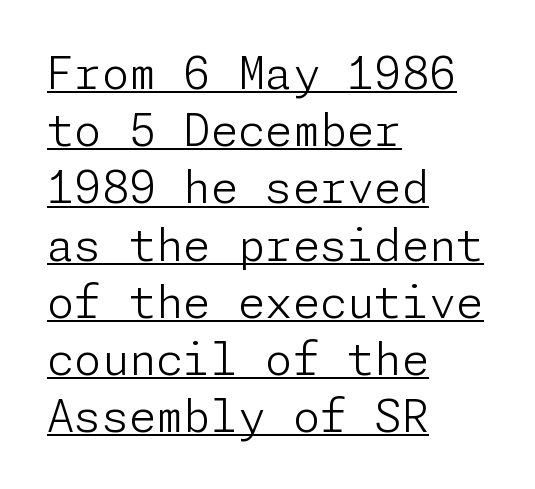
Does extra space separate the letters? No, they use regular spacing. A quiet, ordinary-to-light weight characterises the typeface. These lines sit exactly where default settings would place them. The text was rendered using a sans face with plain stroke endings. The glyphs are accompanied by a horizontal stroke just below them. Short and long lines alike share a common starting point at left.
